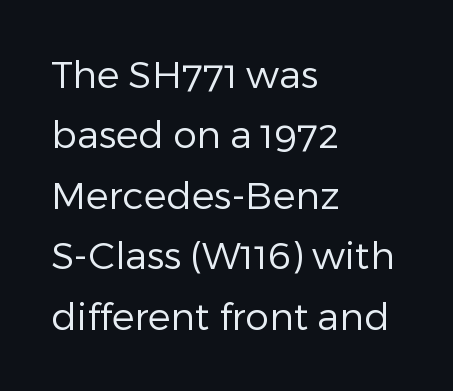
A typesetter would call this proportional, since set widths differ per character. Serif or sans? Sans — the stroke terminals are bare. Visually the block forms a straight wall on the left and a jagged coastline on the right. Honestly, there is no underline to notice here at all. The specimen reads as upright at a glance.
